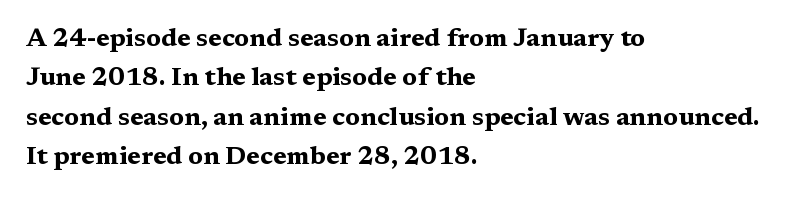
Q: Is the text bold? A: Yes.
Q: Is the text italic (slanted)? A: No, it is upright.
Q: Is the text underlined? A: No.
Q: How is the paragraph aligned? A: Left-aligned.
Q: Is the spacing between letters normal or unusually wide? A: Normal.
Q: Is the spacing between lines tight, normal or loose? A: Normal.
